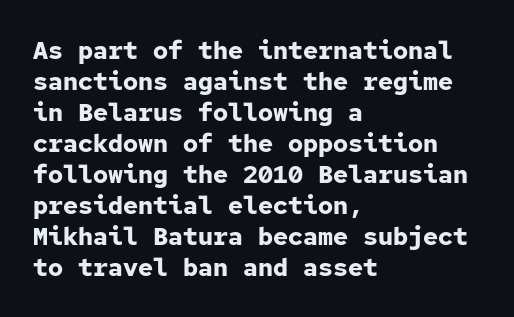
The image shows 25 px bold type, upright; set left-aligned, line spacing 1.24x, normal letter spacing, not underlined.
